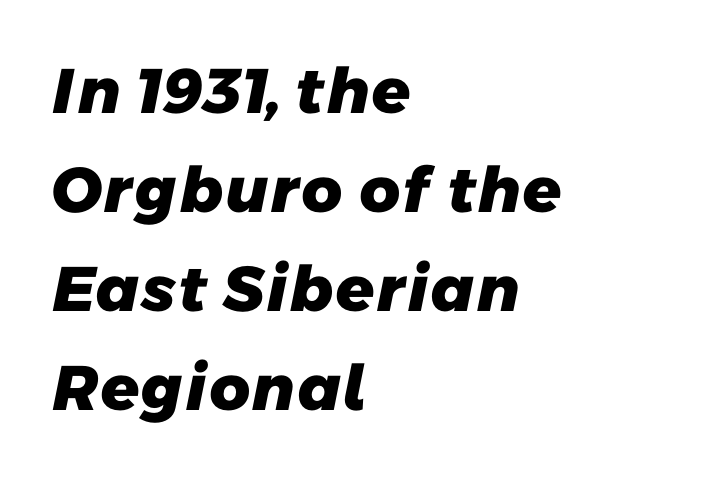
Q: Is the text bold? A: Yes.
Q: Is the typeface a serif or a sans-serif typeface? A: Sans-serif.
Q: Is the text underlined? A: No.
Q: How is the paragraph aligned? A: Left-aligned.
Q: Is the spacing between letters normal or unusually wide? A: Normal.
Q: Is the spacing between lines tight, normal or loose? A: Normal.
Q: Width (condensed, normal, or wide)? A: Normal.
Q: Stroke contrast? A: Low.
Q: x-height? A: Medium.
Q: Monospaced? A: No.
